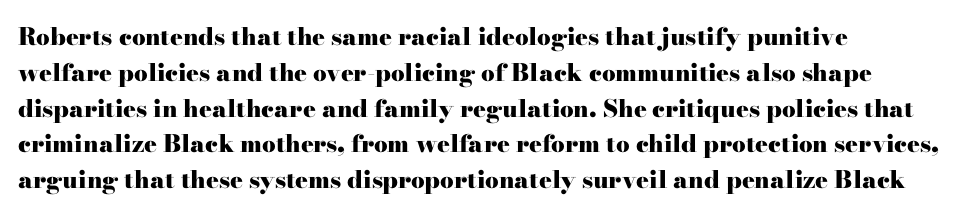
Q: Is the text bold? A: Yes.
Q: Is the text italic (slanted)? A: No, it is upright.
Q: Is the text underlined? A: No.
Q: Is the spacing between letters normal or unusually wide? A: Normal.
Q: Is the spacing between lines tight, normal or loose? A: Normal.
